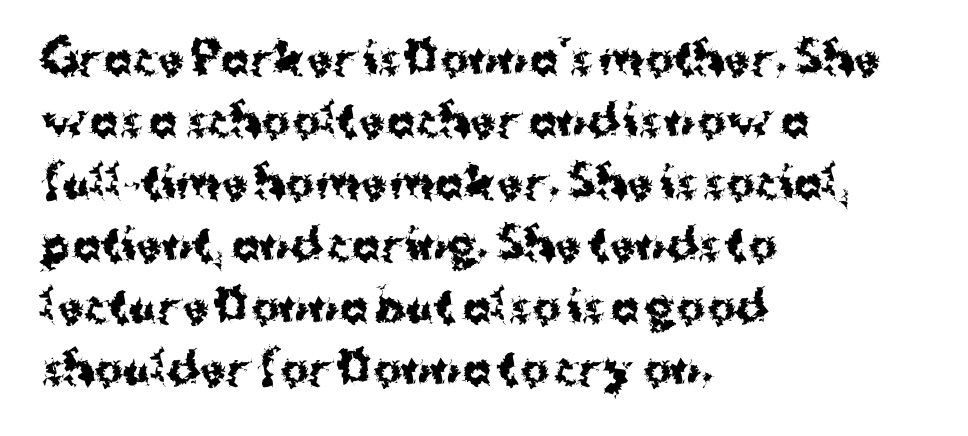
Proportional: the letters do not fall into vertical columns. Stroke thickness is high; the sample reads as a true bold. Casual observation: everything's shoved over to the left. The area under the type is left untouched. Ascenders rise straight up at ninety degrees.
